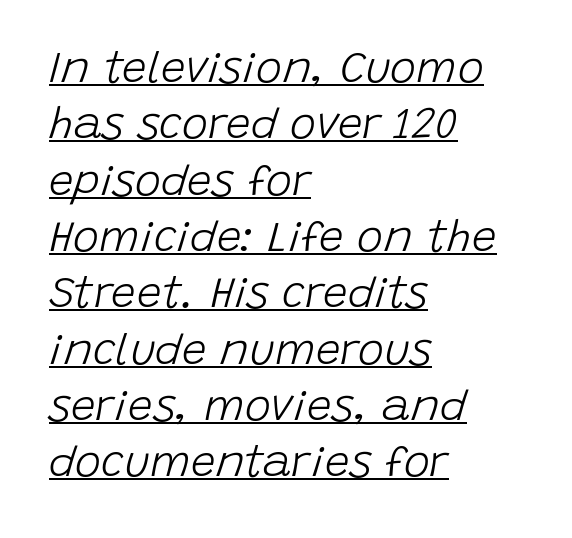
Q: Is the text bold? A: No.
Q: Is the text italic (slanted)? A: Yes, it leans right by about 15 degrees.
Q: Is the text underlined? A: Yes.
Q: How is the paragraph aligned? A: Left-aligned.
Q: Is the spacing between letters normal or unusually wide? A: Normal.
Q: Is the spacing between lines tight, normal or loose? A: Normal.
Q: Width (condensed, normal, or wide)? A: Normal.
Q: Stroke contrast? A: Low.
Q: x-height? A: Large.
Q: Monospaced? A: No.
